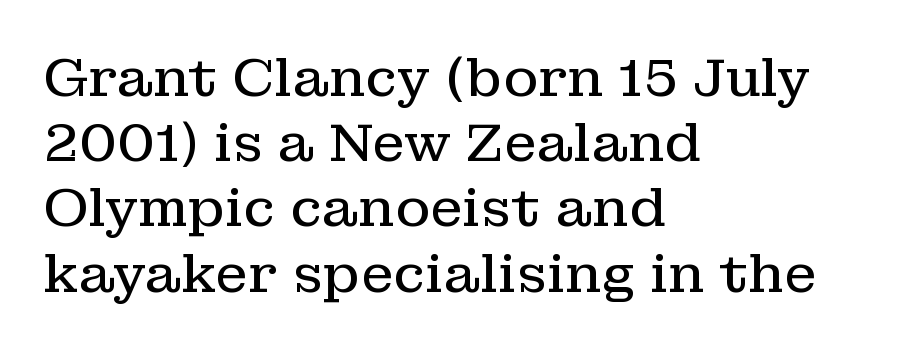
{"serif": "yes", "italic": "no", "bold": "no", "weight": "regular", "width": "normal", "stroke_contrast": "low", "x_height": "medium", "monospaced": "no", "underline": "no", "align": "left", "line_spacing_ratio": 1.23, "letter_spacing": "normal", "letter_spacing_em": 0.0, "glyph_px": 53}
